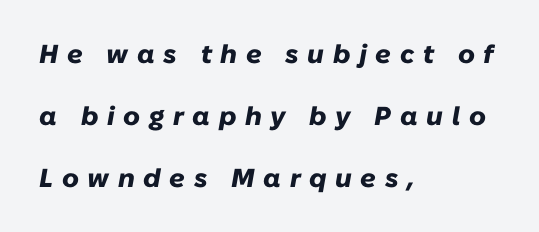
The passage shown has open, widely tracked lettering throughout. The specimen reads as italic at a glance. Nobody drew a line under any word here. Quick note: interline space is abundant. The characters look thick and weighty, a clear bold.
